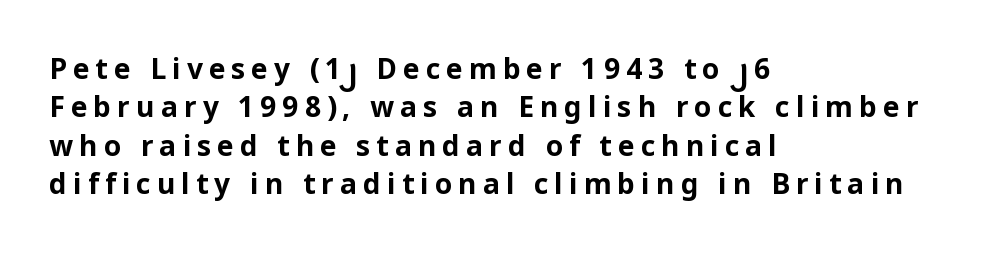
{"serif": "no", "italic": "no", "bold": "yes", "weight": "bold", "width": "normal", "stroke_contrast": "low", "x_height": "medium", "monospaced": "no", "underline": "no", "align": "left", "line_spacing": "normal", "line_spacing_ratio": 1.37, "letter_spacing": "wide", "letter_spacing_em": 0.22, "glyph_px": 28}
